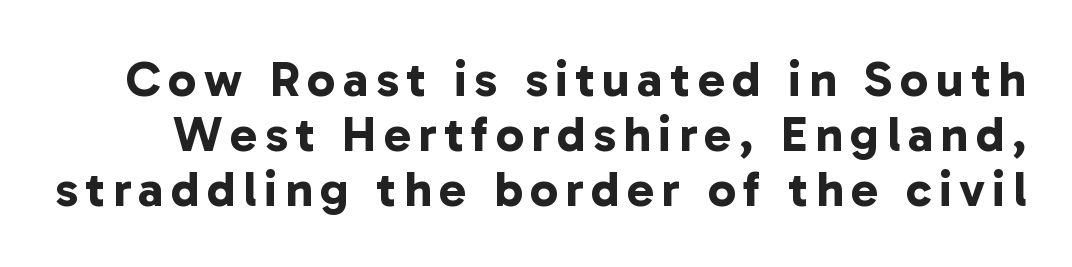
Vertically, the passage feels compressed, each row crowding the next. This is sans-serif lettering, the kind often seen on screens and signage. These lines carry a lot of weight — the face is fully bold. Honestly, there is no underline to notice here at all.
